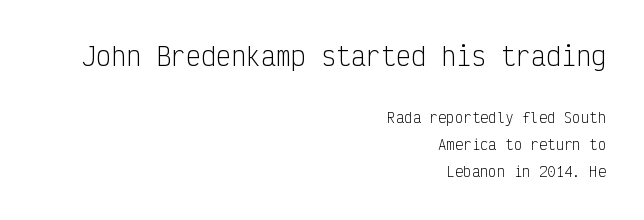
{"italic": "no", "bold": "no", "underline": "no", "align": "right", "line_spacing": "loose", "line_spacing_ratio": 1.95, "letter_spacing": "normal", "letter_spacing_em": 0.0, "larger_block": "first", "size_ratio": 1.79, "glyph_px": 25}
